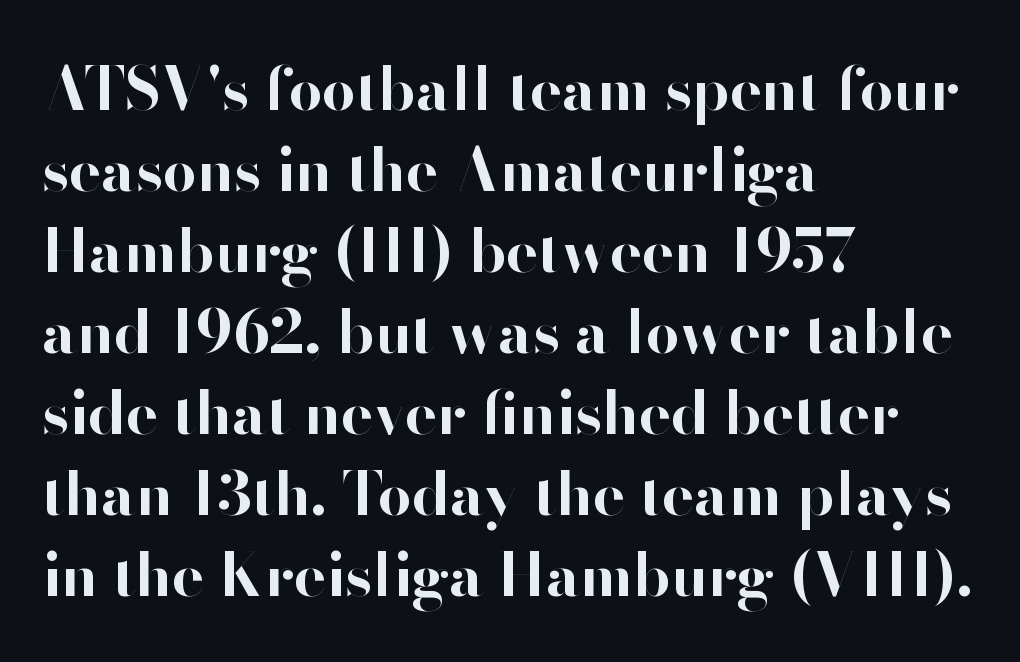
The image shows 60 px bold sans-serif type, upright; set left-aligned, normal line spacing (1.35x), normal letter spacing, not underlined; high stroke contrast and a small x-height.
